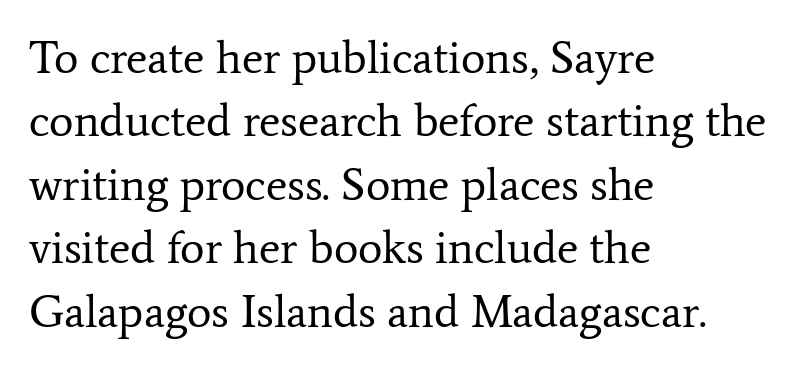
The image shows 46 px regular-weight serif type, upright; set left-aligned, normal line spacing (1.38x), normal letter spacing, not underlined; low stroke contrast and a medium x-height.
